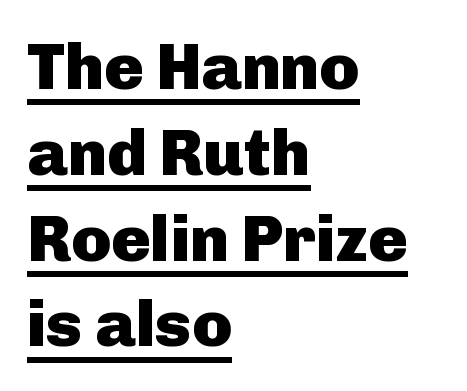
Students, observe the line beneath the letters — that is underlining. The passage is arranged the way most books set body copy — flush left. The letters stand upright; this is a roman face. The font is running at its bold setting. This sample has the flowing, uneven cadence of proportional lettering.
